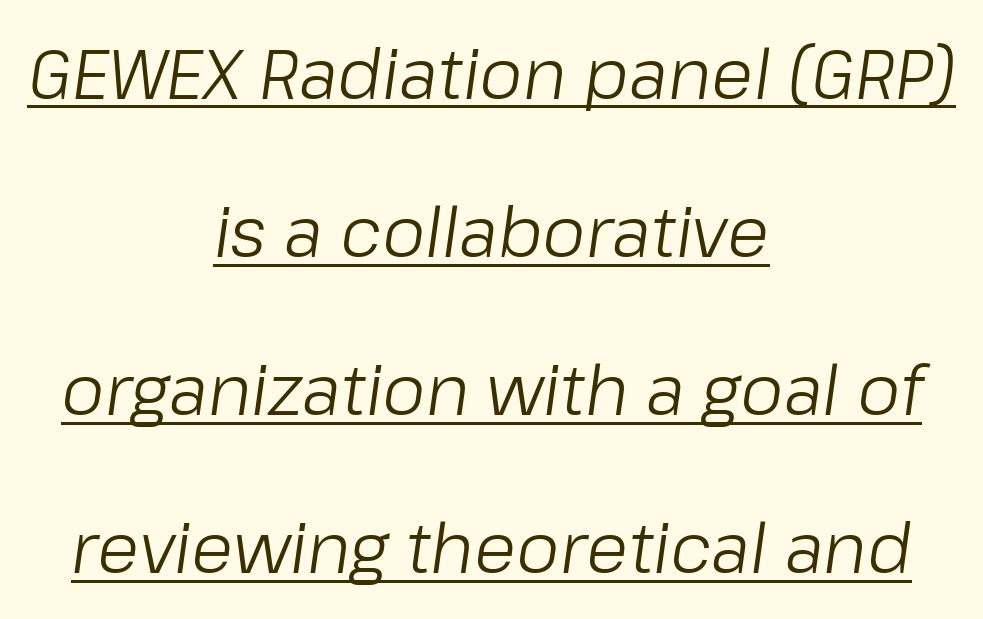
{"italic": "yes", "lean": "right", "slant_degrees": 8, "bold": "no", "weight": "light", "width": "normal", "stroke_contrast": "low", "x_height": "medium", "monospaced": "no", "underline": "yes", "align": "center", "line_spacing": "loose", "line_spacing_ratio": 2.29, "letter_spacing": "normal", "letter_spacing_em": 0.0, "glyph_px": 69}
